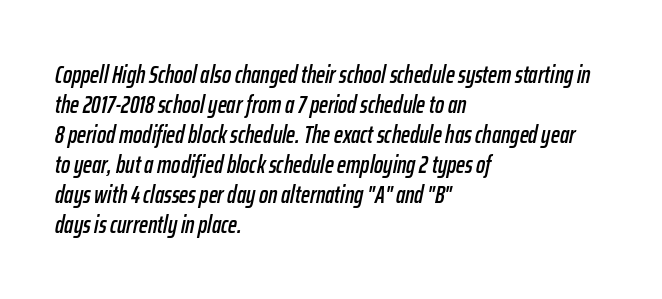
{"italic": "yes", "lean": "right", "slant_degrees": 12, "underline": "no", "align": "left", "line_spacing": "normal", "line_spacing_ratio": 1.25, "letter_spacing": "normal", "letter_spacing_em": 0.0, "glyph_px": 24}
